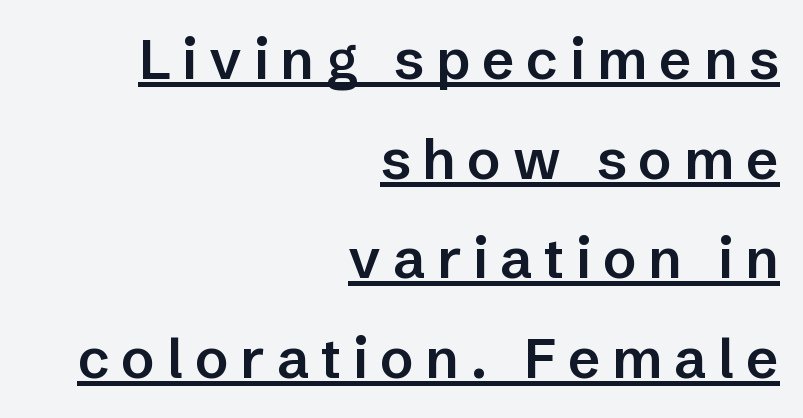
{"serif": "no", "italic": "no", "bold": "semi", "weight": "semibold", "width": "normal", "stroke_contrast": "low", "x_height": "medium", "monospaced": "no", "underline": "yes", "align": "right", "line_spacing_ratio": 1.78, "letter_spacing": "wide", "letter_spacing_em": 0.21, "glyph_px": 56}
